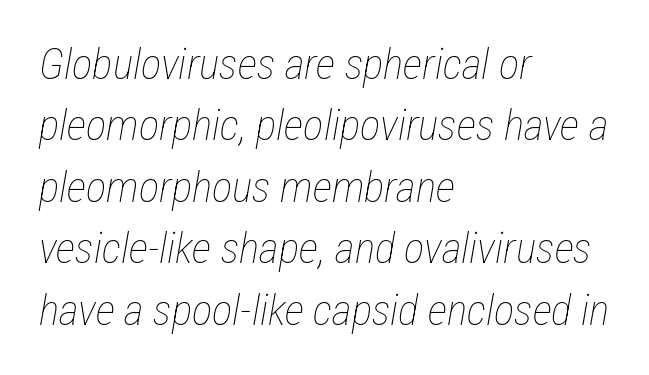
Q: Is the text bold? A: No.
Q: Is the text italic (slanted)? A: Yes, it leans right by about 12 degrees.
Q: Is the text underlined? A: No.
Q: How is the paragraph aligned? A: Left-aligned.
Q: Is the spacing between letters normal or unusually wide? A: Normal.
Q: Is the spacing between lines tight, normal or loose? A: Normal.
Q: Width (condensed, normal, or wide)? A: Condensed.
Q: Stroke contrast? A: Low.
Q: x-height? A: Medium.
Q: Monospaced? A: No.
